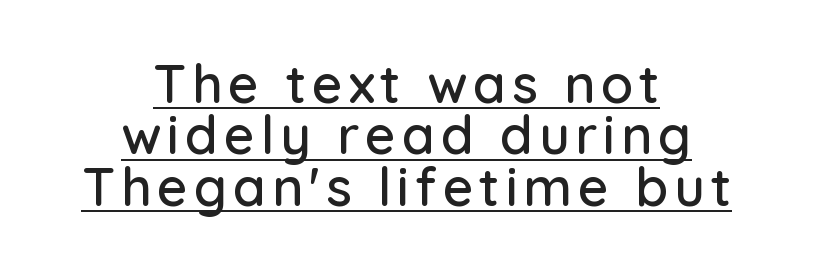
Look at the bottom of the vertical strokes: they stop flat, with no serifs. Interline gaps are noticeably narrow in this sample. Upright lettering throughout. Check the space under the baseline: a stroke is drawn there. Spacing verdict: proportional, widths tailored to each character.
